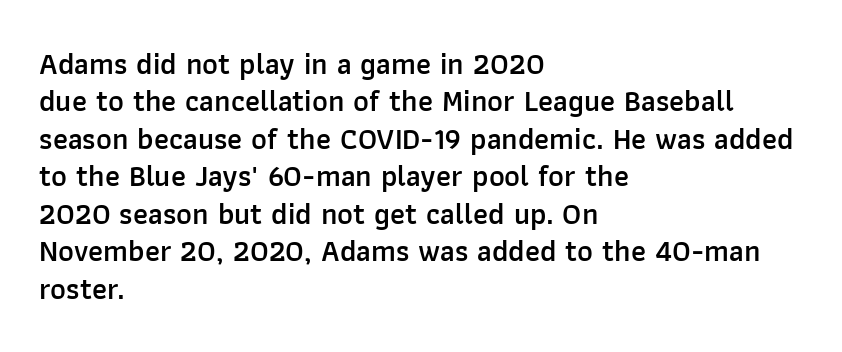
The image shows 30 px semibold sans-serif type, upright; set left-aligned, normal line spacing (1.25x), normal letter spacing, not underlined; low stroke contrast and a medium x-height.
